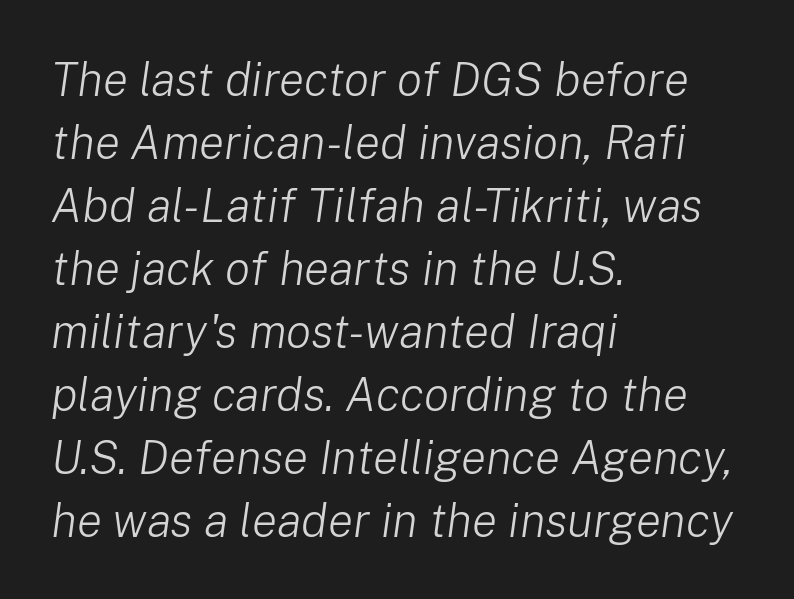
The passage shown is typed in a proportional face where columns would drift. Regarding leading, the lines here are spaced in the standard way. The axis of the letterforms is tilted away from vertical. The typesetter chose a ragged-right arrangement here. Just letters on the line, the space beneath them empty. Stem width sits at or under what a default text font uses.
